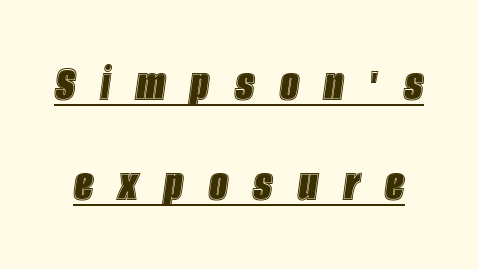
{"italic": "yes", "lean": "right", "slant_degrees": 8, "width": "condensed", "x_height": "large", "monospaced": "no", "underline": "yes", "line_spacing_ratio": 1.89, "letter_spacing": "wide", "letter_spacing_em": 0.48, "glyph_px": 53}
